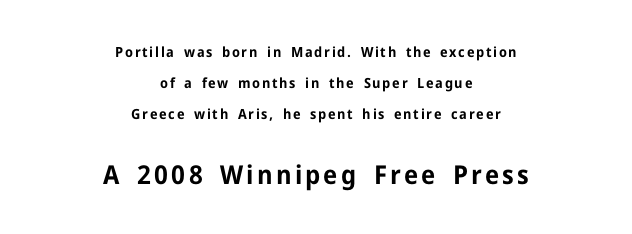
Q: Is the text bold? A: Yes.
Q: Is the text italic (slanted)? A: No, it is upright.
Q: Is the text underlined? A: No.
Q: How is the paragraph aligned? A: Centered.
Q: Is the spacing between lines tight, normal or loose? A: Loose.
Q: Which block of text is set in a larger size, the first (top) or the second (bottom)? A: The second (bottom) one.
